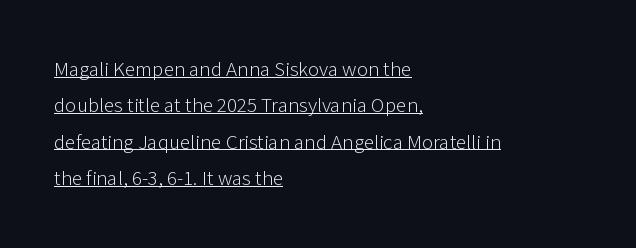
How are the letters spaced? Ordinarily, with no added tracking. A quiet, ordinary-to-light weight characterises the typeface. The lines are quadded left. This sample uses an upright cut, with every glyph sitting square on the baseline. The words here are underlined.
